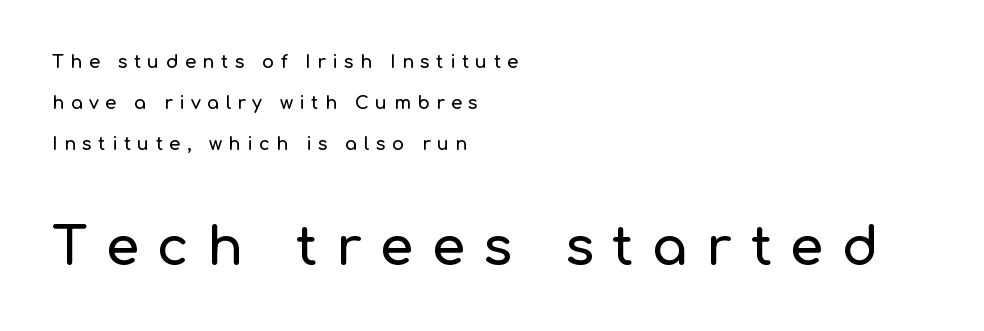
Q: Is the text italic (slanted)? A: No, it is upright.
Q: Is the typeface a serif or a sans-serif typeface? A: Sans-serif.
Q: Is the text underlined? A: No.
Q: How is the paragraph aligned? A: Left-aligned.
Q: Is the spacing between letters normal or unusually wide? A: Unusually wide.
Q: Is the spacing between lines tight, normal or loose? A: Loose.
Q: Which block of text is set in a larger size, the first (top) or the second (bottom)? A: The second (bottom) one.
Q: Width (condensed, normal, or wide)? A: Normal.
Q: Stroke contrast? A: Low.
Q: x-height? A: Medium.
Q: Monospaced? A: No.
